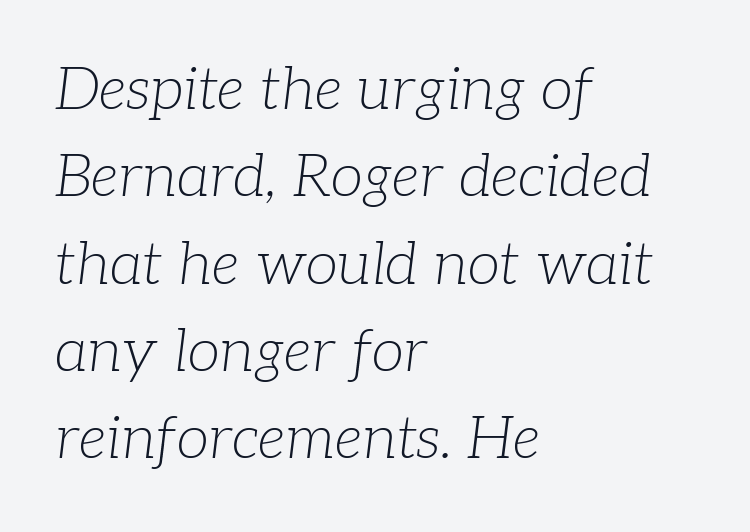
{"serif": "yes", "italic": "yes", "lean": "right", "slant_degrees": 7, "bold": "no", "weight": "light", "width": "normal", "stroke_contrast": "low", "x_height": "medium", "monospaced": "no", "underline": "no", "align": "left", "line_spacing": "normal", "line_spacing_ratio": 1.48, "letter_spacing": "normal", "letter_spacing_em": 0.0, "glyph_px": 59}
